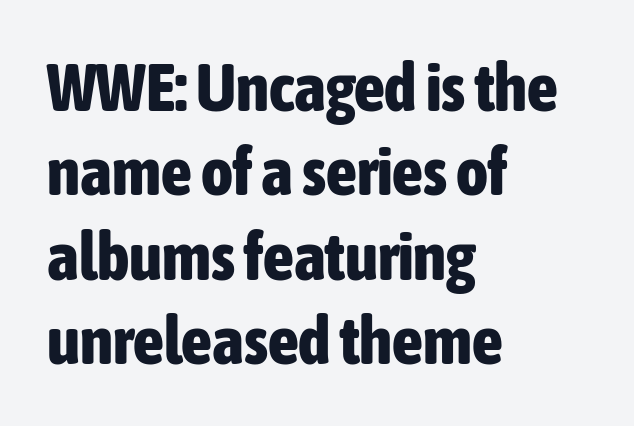
The image shows 68 px bold, condensed sans-serif type, upright; set left-aligned, line spacing 1.24x, normal letter spacing, not underlined; low stroke contrast and a medium x-height.
